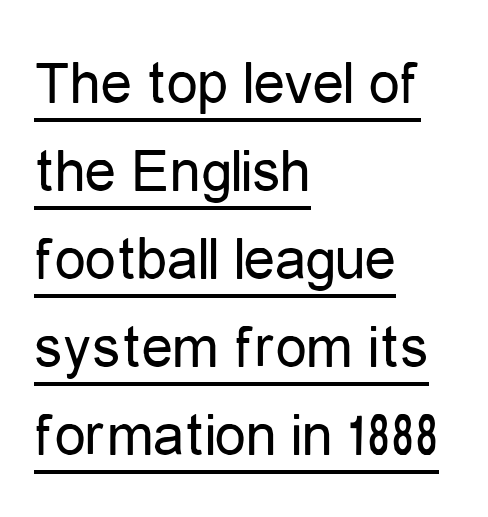
The image shows 62 px regular-weight, condensed sans-serif type, upright; set left-aligned, normal line spacing (1.42x), normal letter spacing, underlined; low stroke contrast and a medium x-height.
